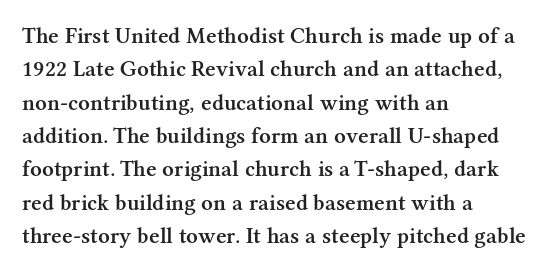
The line-height multiplier appears to be the usual default. The type is set solid horizontally, with unmodified tracking. This rendering uses left alignment, leaving the right contour irregular. Posture: vertical. Underlining? Definitely not there. The sample has been set in demibold, a notch under bold.
